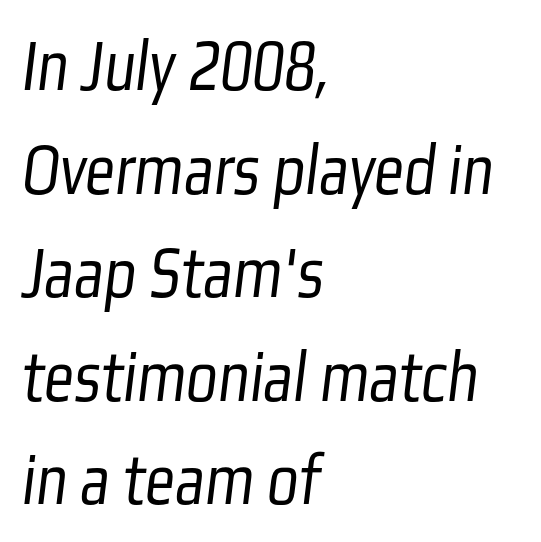
{"serif": "no", "bold": "no", "weight": "light", "width": "condensed", "stroke_contrast": "low", "x_height": "medium", "monospaced": "no", "underline": "no", "align": "left", "line_spacing": "normal", "line_spacing_ratio": 1.4, "letter_spacing": "normal", "letter_spacing_em": 0.0, "glyph_px": 74}
